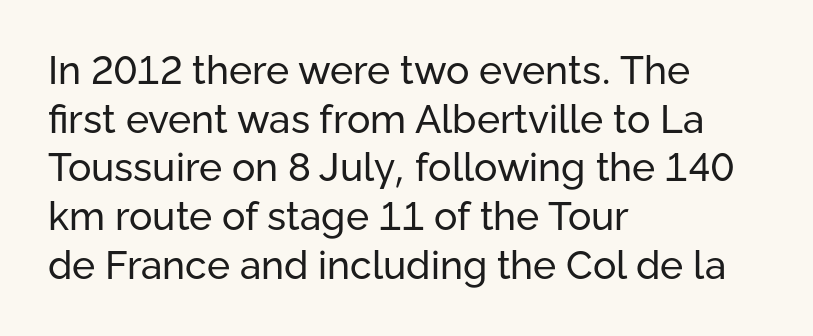
Q: Is the text bold? A: No.
Q: Is the text italic (slanted)? A: No, it is upright.
Q: Is the typeface a serif or a sans-serif typeface? A: Sans-serif.
Q: Is the text underlined? A: No.
Q: How is the paragraph aligned? A: Left-aligned.
Q: Is the spacing between letters normal or unusually wide? A: Normal.
Q: Is the spacing between lines tight, normal or loose? A: Normal.
Q: Width (condensed, normal, or wide)? A: Normal.
Q: Stroke contrast? A: Low.
Q: x-height? A: Medium.
Q: Monospaced? A: No.
